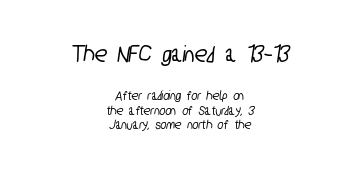
Characters follow at the spacing the type designer built in. Rule under the text: the space is simply empty. The upper block of text is set noticeably larger than the block beneath it. The lines are packed closely together with very little leading.
